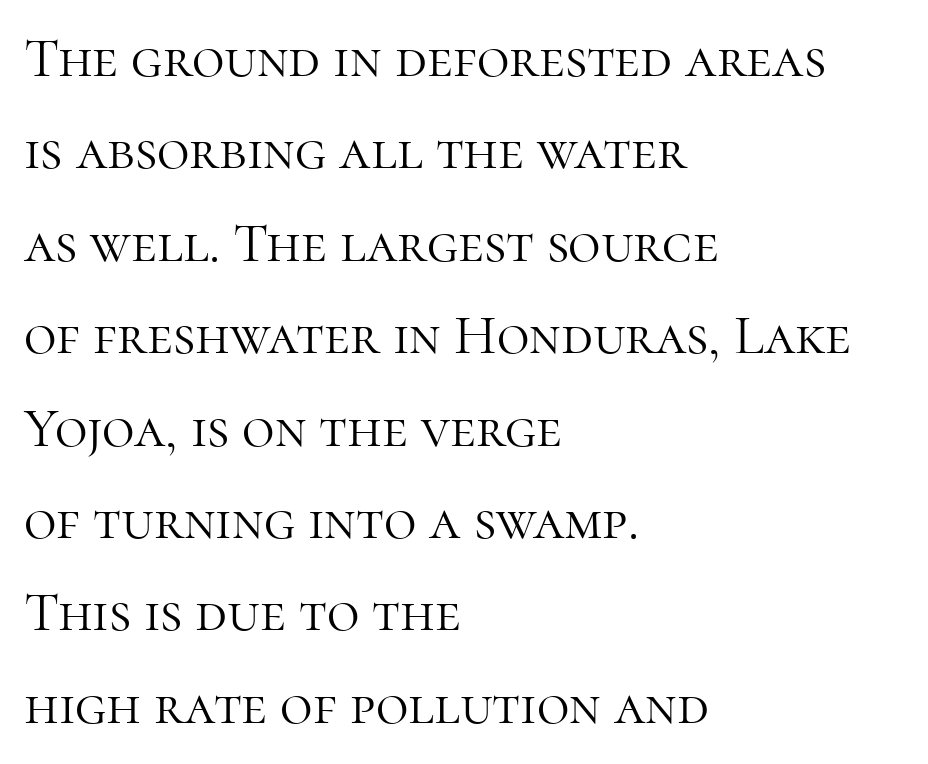
{"serif": "yes", "italic": "no", "bold": "no", "weight": "light", "width": "normal", "stroke_contrast": "high", "x_height": "medium", "monospaced": "no", "underline": "no", "align": "left", "line_spacing": "normal", "line_spacing_ratio": 1.65, "letter_spacing": "normal", "letter_spacing_em": 0.0, "glyph_px": 56}
